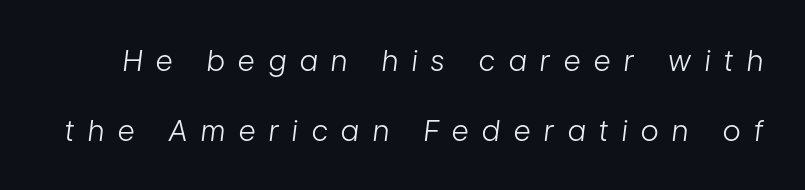
Widely set lines give the paragraph a tall, airy silhouette. This sample has the flowing, uneven cadence of proportional lettering. Underline: absent. The type is letterspaced generously, with wide tracking. The face used here has a pronounced slope to its letters.
